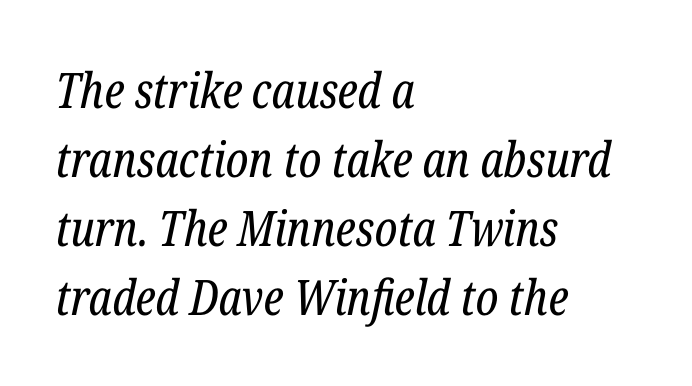
Q: Is the text bold? A: No.
Q: Is the text italic (slanted)? A: Yes, it leans right by about 12 degrees.
Q: Is the typeface a serif or a sans-serif typeface? A: Serif.
Q: Is the text underlined? A: No.
Q: How is the paragraph aligned? A: Left-aligned.
Q: Is the spacing between letters normal or unusually wide? A: Normal.
Q: Is the spacing between lines tight, normal or loose? A: Normal.
Q: Width (condensed, normal, or wide)? A: Condensed.
Q: Stroke contrast? A: Low.
Q: x-height? A: Medium.
Q: Monospaced? A: No.
